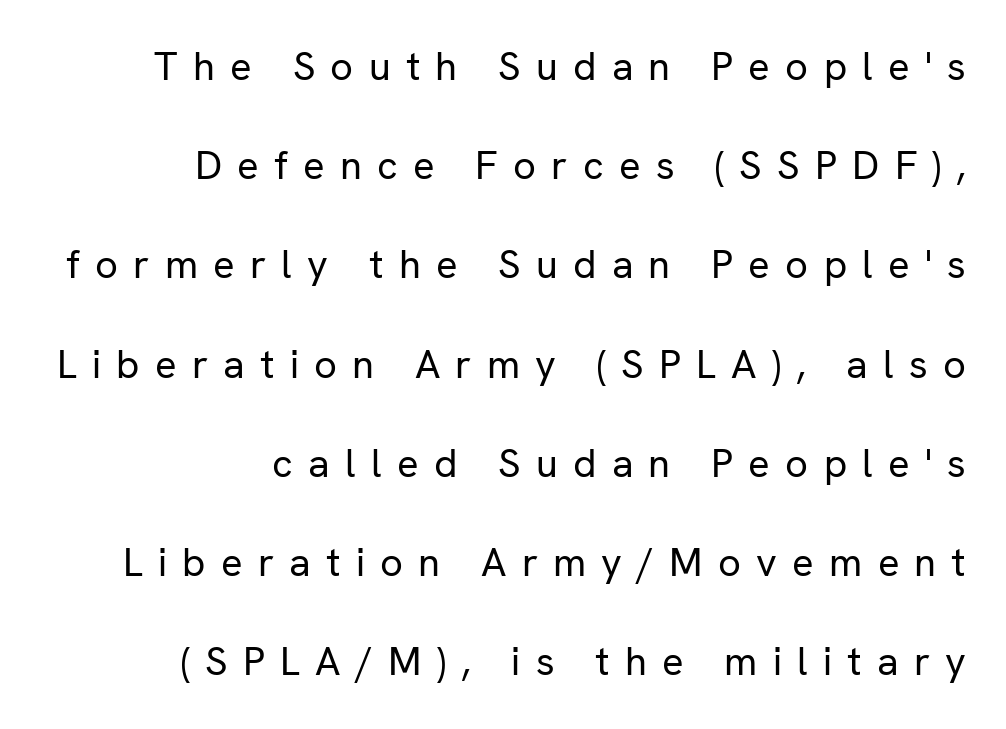
Q: Is the text bold? A: No.
Q: Is the text italic (slanted)? A: No, it is upright.
Q: Is the typeface a serif or a sans-serif typeface? A: Sans-serif.
Q: Is the text underlined? A: No.
Q: How is the paragraph aligned? A: Right-aligned.
Q: Is the spacing between letters normal or unusually wide? A: Unusually wide.
Q: Is the spacing between lines tight, normal or loose? A: Loose.
Q: Width (condensed, normal, or wide)? A: Normal.
Q: Stroke contrast? A: Low.
Q: x-height? A: Medium.
Q: Monospaced? A: No.
